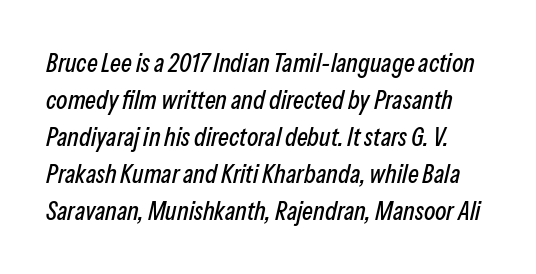
An italicized treatment has been applied to the whole sample. The line-height multiplier appears to be the usual default. There is no visible air inserted between adjacent glyphs. Lines of text with bare space underneath.
